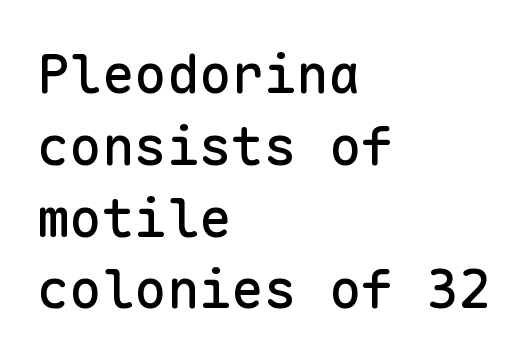
{"serif": "no", "italic": "no", "width": "normal", "stroke_contrast": "low", "x_height": "medium", "monospaced": "yes", "underline": "no", "align": "left", "line_spacing": "normal", "line_spacing_ratio": 1.33, "letter_spacing": "normal", "letter_spacing_em": 0.0, "glyph_px": 54}
